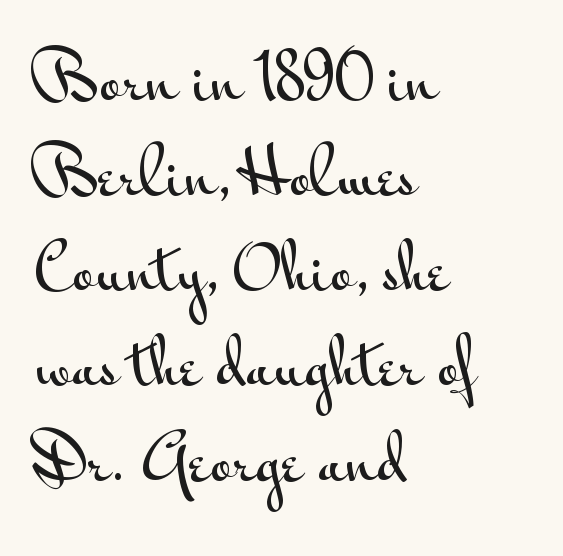
{"serif": "no", "width": "wide", "stroke_contrast": "medium", "x_height": "small", "monospaced": "no", "underline": "no", "align": "left", "line_spacing": "normal", "line_spacing_ratio": 1.56, "letter_spacing": "normal", "letter_spacing_em": 0.0, "glyph_px": 61}
